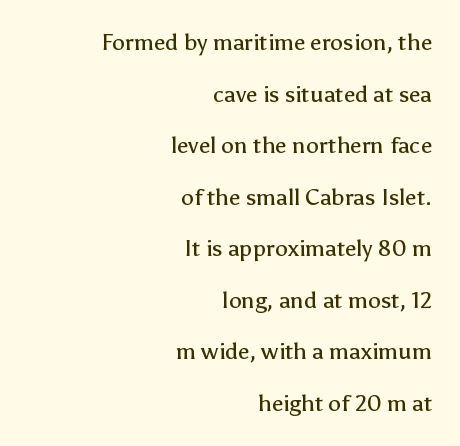
The image shows 23 px text type, upright; set right-aligned, loose line spacing (2.24x), normal letter spacing, not underlined.
